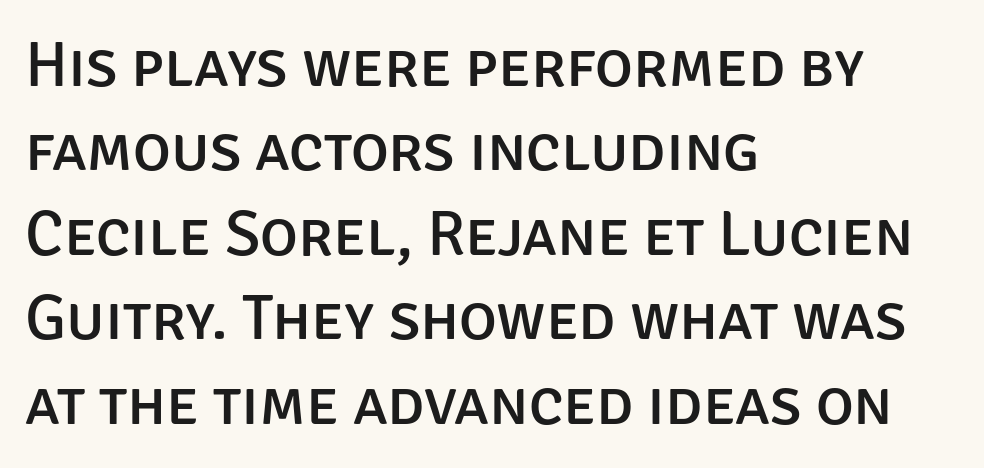
Q: Is the text italic (slanted)? A: No, it is upright.
Q: Is the typeface a serif or a sans-serif typeface? A: Sans-serif.
Q: Is the text underlined? A: No.
Q: How is the paragraph aligned? A: Left-aligned.
Q: Is the spacing between letters normal or unusually wide? A: Normal.
Q: Is the spacing between lines tight, normal or loose? A: Normal.
Q: Width (condensed, normal, or wide)? A: Normal.
Q: Stroke contrast? A: Low.
Q: x-height? A: Large.
Q: Monospaced? A: No.
